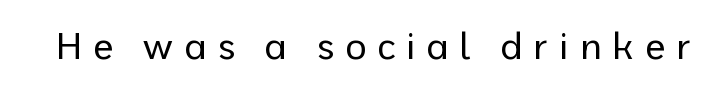
The image shows 37 px regular-weight sans-serif type, upright; set unusually wide letter spacing (+0.29 em), not underlined; low stroke contrast and a medium x-height.
